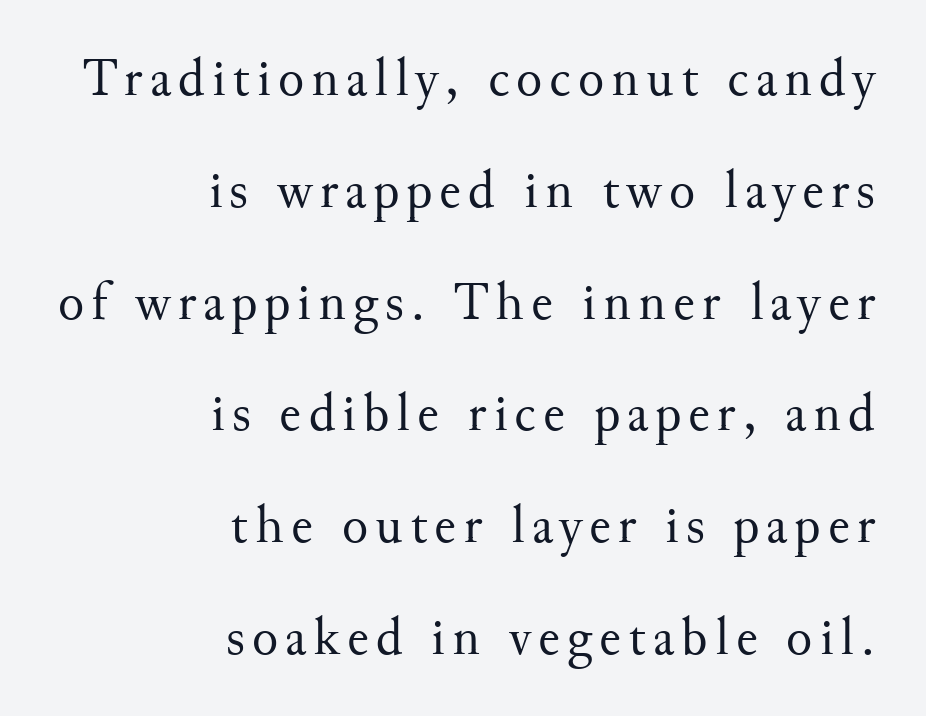
The image shows 54 px regular-weight serif type, upright; set right-aligned, loose line spacing (2.07x), not underlined; medium stroke contrast and a small x-height.
